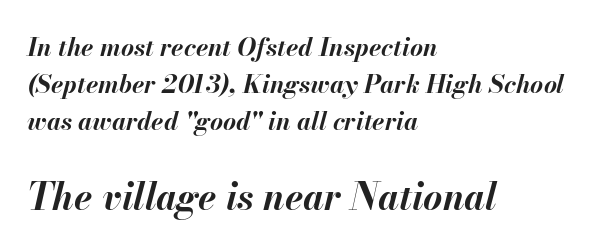
The image shows 37 px bold type, italic (leaning right); set left-aligned, normal line spacing (1.48x), normal letter spacing, not underlined; the second (bottom) block is 1.48x larger; medium stroke contrast and a small x-height.
